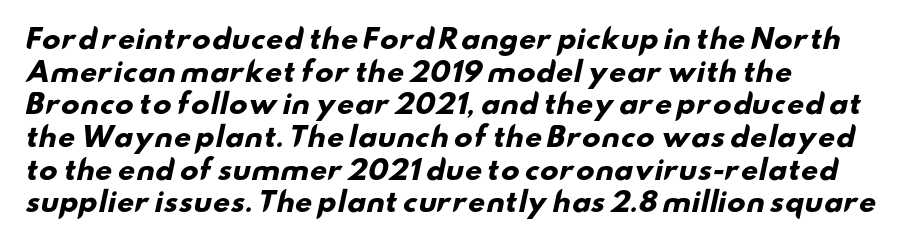
A classic flush-left, rag-right setting is used for this passage. Lines of text with bare space underneath. The horizontal fit of the characters is conventional and even. Strong, thick strokes mark this as bold type.
